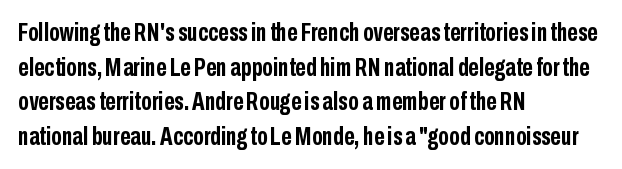
The image shows 26 px bold type, upright; set left-aligned, normal line spacing (1.33x), normal letter spacing, not underlined.
